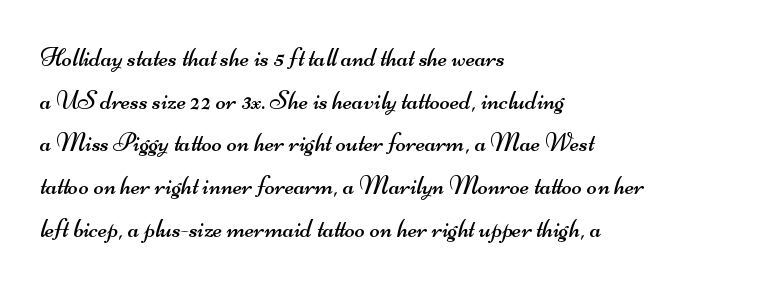
This rendering leaves character spacing at its baseline value. The space directly below the letters is spotless. Does the copy run flush right? No — it runs flush left. A typesetter would call this leading conventional body-copy spacing. Stems and bowls with no extra thickness — not bold.
